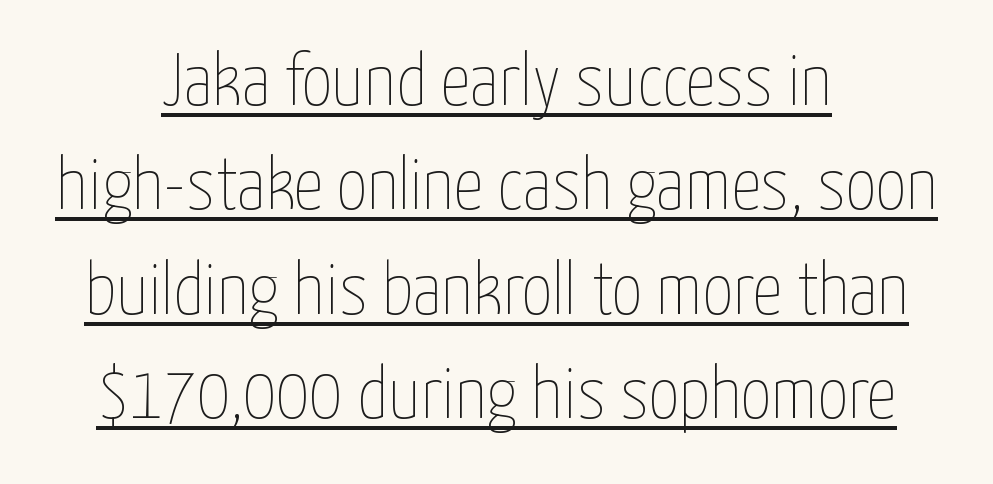
Q: Is the text bold? A: No.
Q: Is the text italic (slanted)? A: No, it is upright.
Q: Is the text underlined? A: Yes.
Q: How is the paragraph aligned? A: Centered.
Q: Is the spacing between letters normal or unusually wide? A: Normal.
Q: Is the spacing between lines tight, normal or loose? A: Normal.
Q: Width (condensed, normal, or wide)? A: Condensed.
Q: Stroke contrast? A: Low.
Q: x-height? A: Medium.
Q: Monospaced? A: No.
